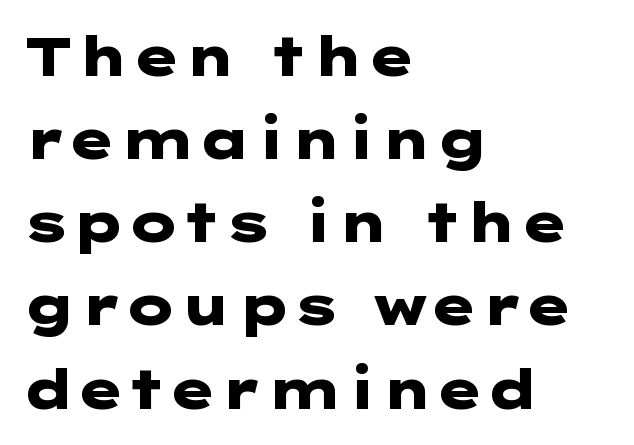
The words here are not underlined. The designer went with a sans here, leaving each stem footless. Characters follow at the spacing the type designer built in. What's the leading like? Ordinary, nothing unusual.
